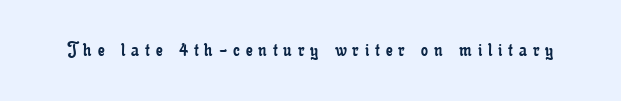
The image shows 22 px text type, upright; set unusually wide letter spacing (+0.27 em), not underlined.
